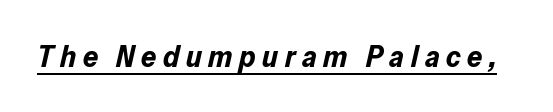
The image shows 30 px bold type, italic (leaning right); set unusually wide letter spacing (+0.22 em), underlined; low stroke contrast and a medium x-height.
